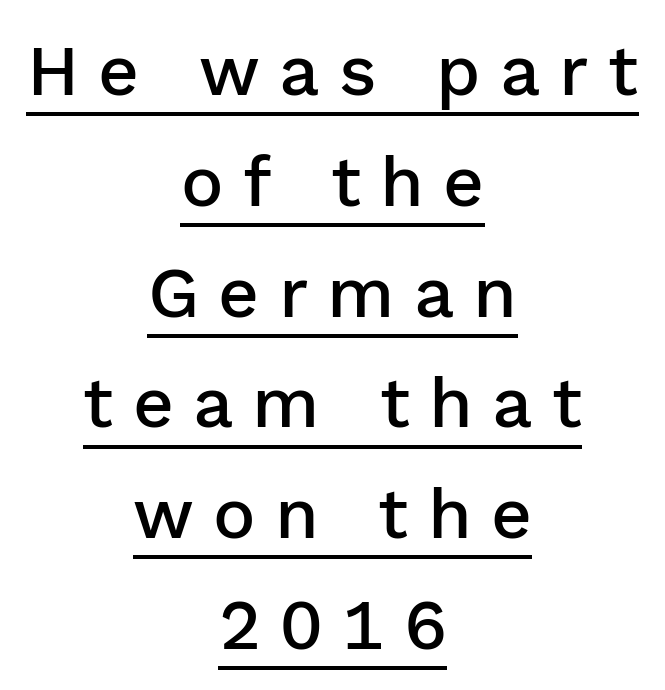
You could not count columns in this text — the font is proportionally spaced. Students, observe the line beneath the letters — that is underlining. Inter-character spacing is expanded well beyond the font's built-in metrics. These lines are centered, leaving both edges ragged. A roman cut, with each character standing at attention.
